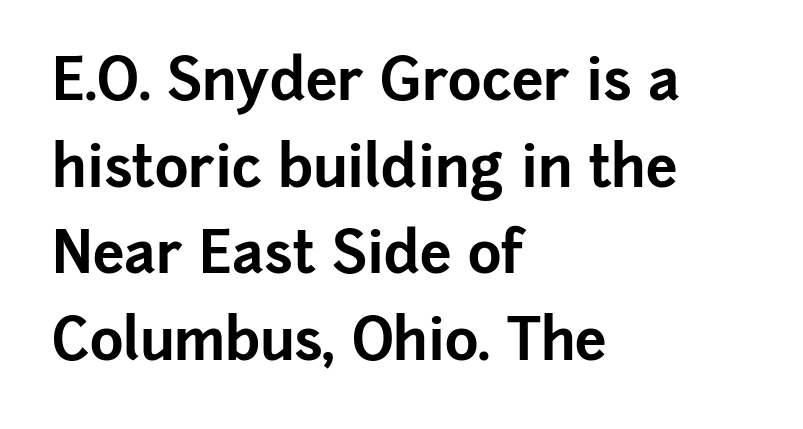
The image shows 57 px bold sans-serif type, upright; set left-aligned, normal line spacing (1.52x), normal letter spacing, not underlined; low stroke contrast and a medium x-height.
